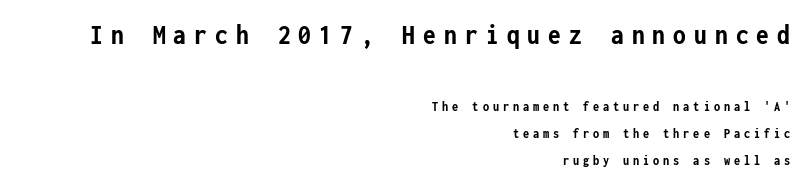
{"serif": "no", "italic": "no", "bold": "yes", "weight": "semibold", "width": "condensed", "stroke_contrast": "low", "x_height": "medium", "monospaced": "yes", "underline": "no", "align": "right", "line_spacing": "loose", "line_spacing_ratio": 1.92, "letter_spacing": "wide", "letter_spacing_em": 0.28, "larger_block": "first", "size_ratio": 2.07, "glyph_px": 29}
